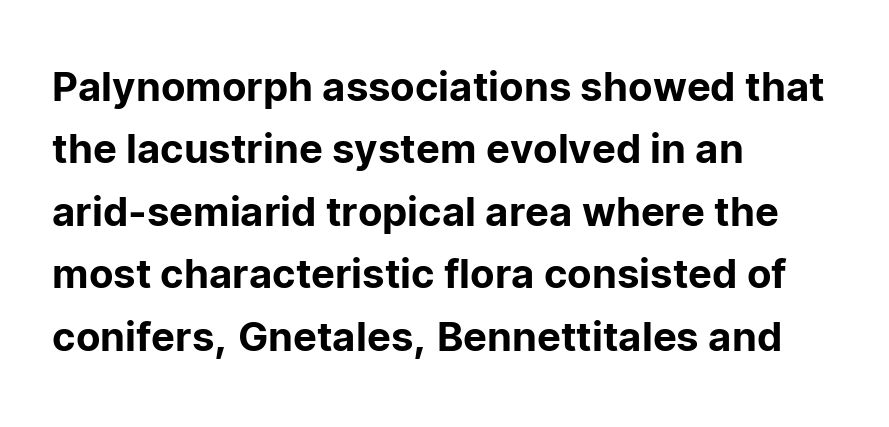
The rows are spaced the way most documents space them. These lines stack with their left ends in a neat column. Think of a printed novel: that variable character pitch is what you see here. The gap between lines stays unmarked. The type is set solid horizontally, with unmodified tracking. Nothing sits at the stroke ends, so this counts as sans-serif.
